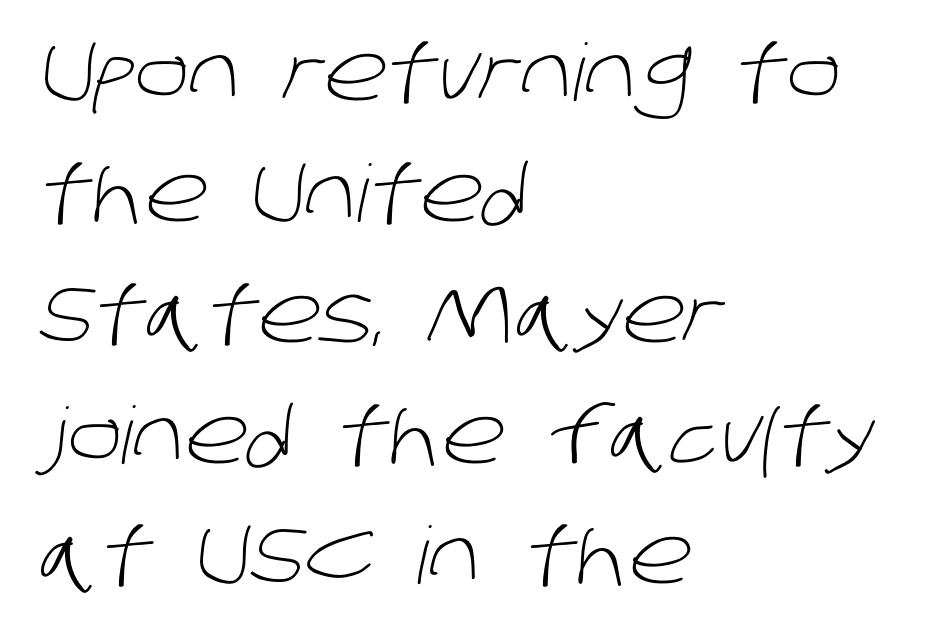
Q: Is the text bold? A: No.
Q: Is the typeface a serif or a sans-serif typeface? A: Sans-serif.
Q: Is the text underlined? A: No.
Q: How is the paragraph aligned? A: Left-aligned.
Q: Is the spacing between letters normal or unusually wide? A: Normal.
Q: Is the spacing between lines tight, normal or loose? A: Normal.
Q: Width (condensed, normal, or wide)? A: Normal.
Q: Stroke contrast? A: Low.
Q: x-height? A: Large.
Q: Monospaced? A: No.
